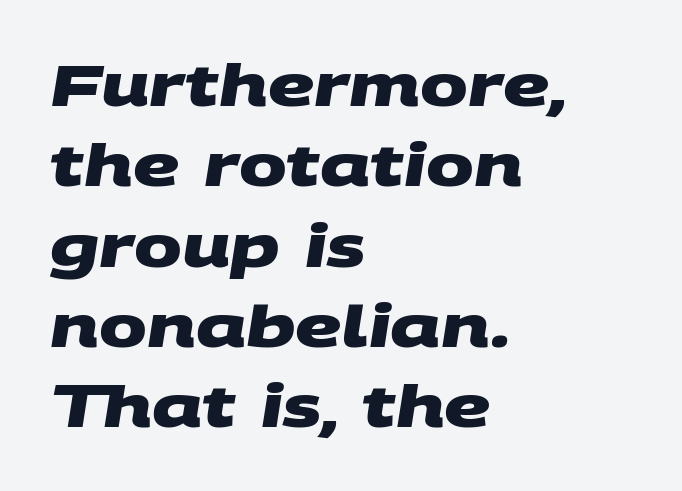
The image shows 57 px heavy, wide sans-serif type; set left-aligned, normal line spacing (1.41x), normal letter spacing, not underlined; medium stroke contrast and a large x-height.
